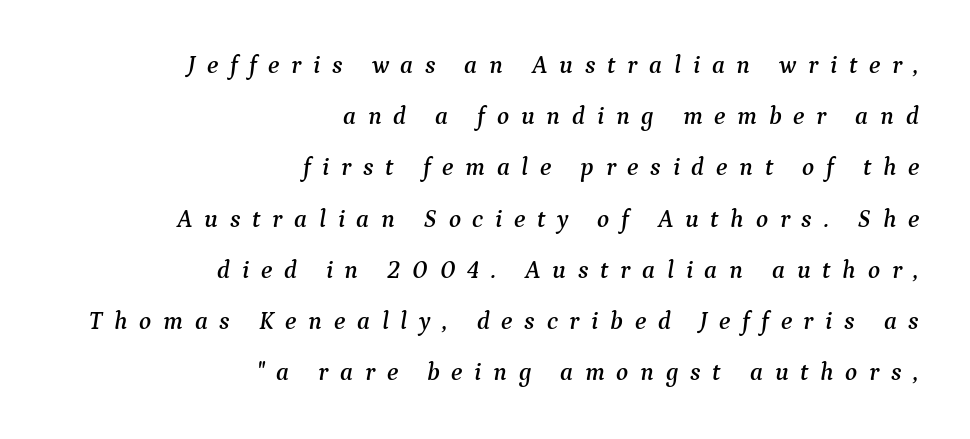
{"italic": "yes", "lean": "right", "slant_degrees": 9, "underline": "no", "align": "right", "line_spacing": "loose", "line_spacing_ratio": 2.05, "letter_spacing": "wide", "letter_spacing_em": 0.47, "glyph_px": 25}
